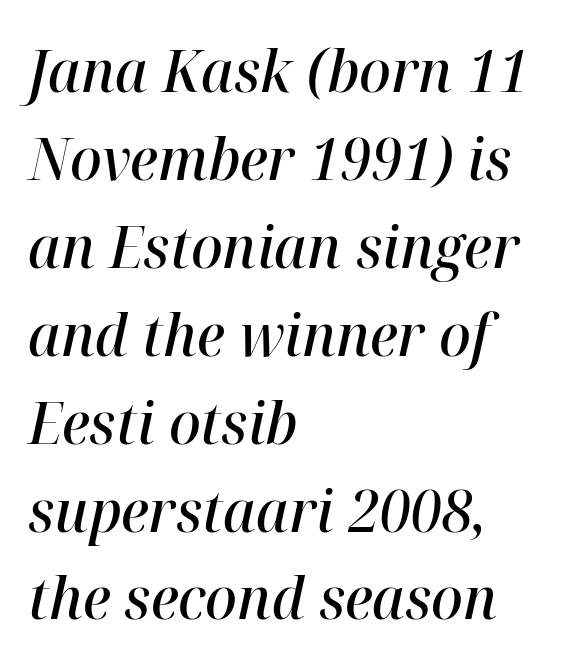
{"italic": "yes", "lean": "right", "slant_degrees": 12, "bold": "semi", "weight": "semibold", "width": "normal", "stroke_contrast": "high", "x_height": "medium", "monospaced": "no", "underline": "no", "align": "left", "line_spacing": "normal", "line_spacing_ratio": 1.49, "letter_spacing": "normal", "letter_spacing_em": 0.0, "glyph_px": 59}
